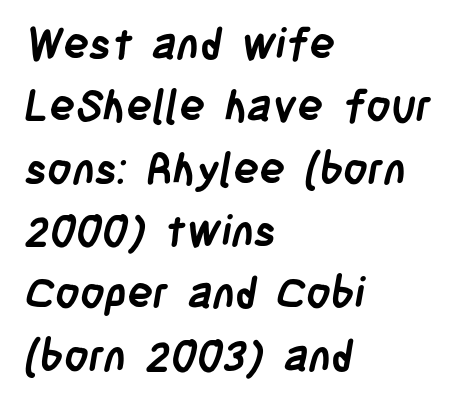
{"serif": "no", "bold": "yes", "weight": "semibold", "width": "condensed", "stroke_contrast": "low", "x_height": "large", "monospaced": "no", "underline": "no", "align": "left", "line_spacing": "normal", "line_spacing_ratio": 1.45, "letter_spacing": "normal", "letter_spacing_em": 0.0, "glyph_px": 43}
